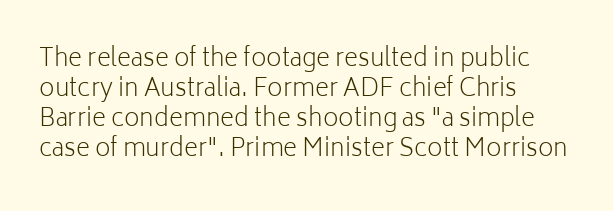
Q: Is the text bold? A: No.
Q: Is the text italic (slanted)? A: No, it is upright.
Q: Is the text underlined? A: No.
Q: How is the paragraph aligned? A: Left-aligned.
Q: Is the spacing between letters normal or unusually wide? A: Normal.
Q: Is the spacing between lines tight, normal or loose? A: Normal.
